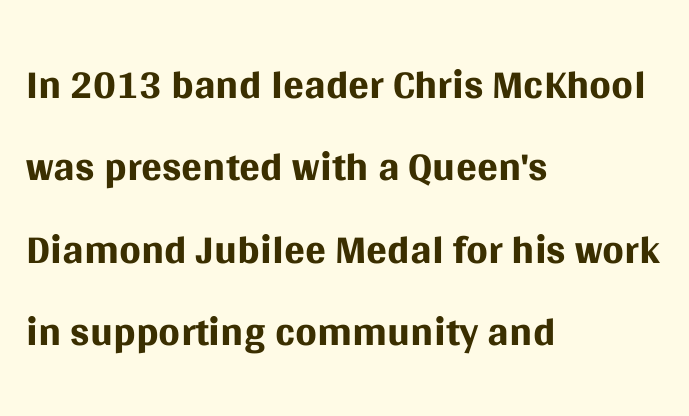
The rendering uses natural spacing where letterforms have individual widths. Rendered with straight, roman letterforms. Unmarked baselines from the first word to the last. Which margin do the lines hug? The left one — the right edge is uneven. A typesetter would call this zero additional tracking. The weight would be labelled regular, book, light, or lighter still.
